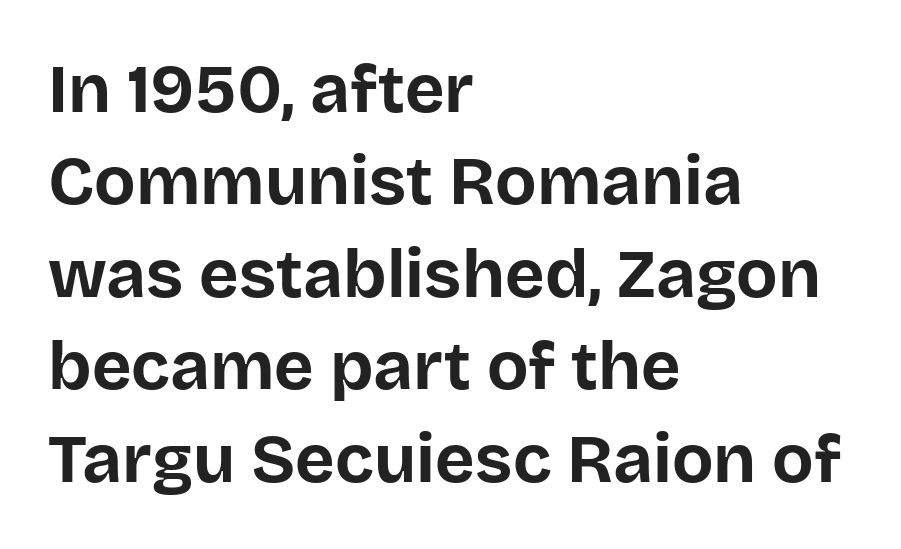
Q: Is the text bold? A: Yes.
Q: Is the text italic (slanted)? A: No, it is upright.
Q: Is the typeface a serif or a sans-serif typeface? A: Sans-serif.
Q: Is the text underlined? A: No.
Q: How is the paragraph aligned? A: Left-aligned.
Q: Is the spacing between letters normal or unusually wide? A: Normal.
Q: Is the spacing between lines tight, normal or loose? A: Normal.
Q: Width (condensed, normal, or wide)? A: Normal.
Q: Stroke contrast? A: Low.
Q: x-height? A: Large.
Q: Monospaced? A: No.
